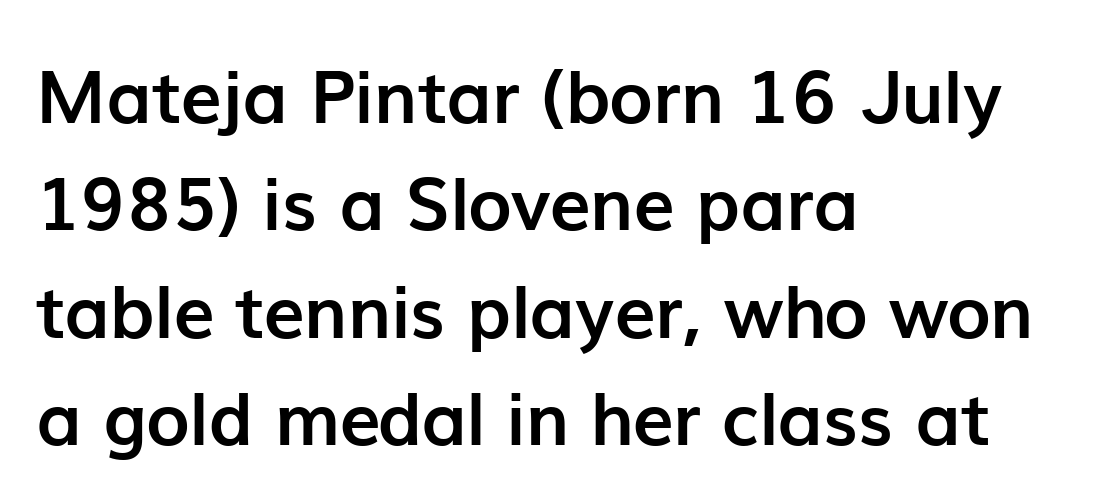
Caption: bold face, heavy strokes. Italic: no, the glyphs are upright roman. The passage shown is typed in a proportional face where columns would drift. No feet cap the strokes, marking this as sans-serif type. Which margin do the lines hug? The left one — the right edge is uneven.
